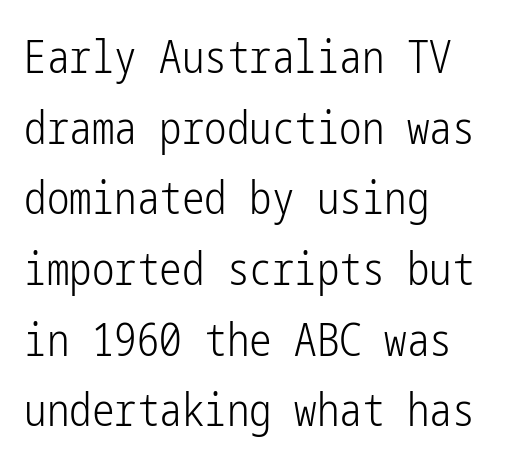
The image shows 45 px light, condensed sans-serif type, upright; set left-aligned, normal line spacing (1.57x), normal letter spacing, not underlined; low stroke contrast and a medium x-height.
